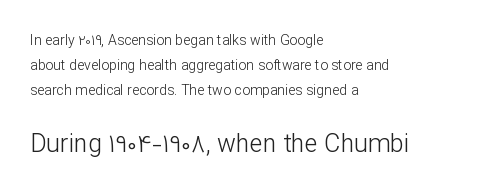
The image shows 25 px text type, upright; set left-aligned, line spacing 1.8x, normal letter spacing, not underlined; the second (bottom) block is 1.79x larger.
